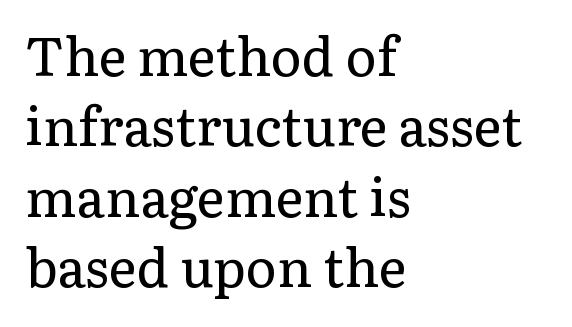
{"serif": "yes", "italic": "no", "bold": "no", "weight": "regular", "width": "normal", "stroke_contrast": "low", "x_height": "medium", "monospaced": "no", "underline": "no", "align": "left", "line_spacing": "normal", "line_spacing_ratio": 1.33, "letter_spacing": "normal", "letter_spacing_em": 0.0, "glyph_px": 53}
